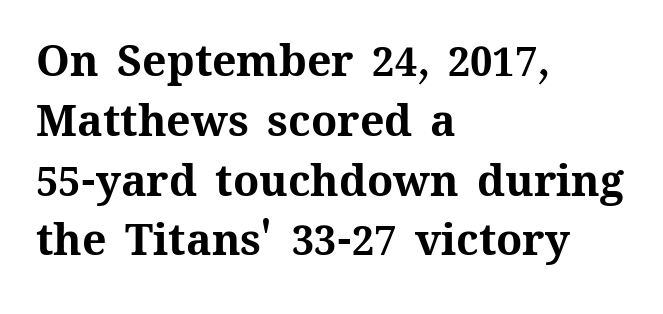
{"italic": "no", "bold": "yes", "weight": "bold", "width": "normal", "stroke_contrast": "medium", "x_height": "medium", "monospaced": "no", "underline": "no", "align": "left", "line_spacing": "normal", "line_spacing_ratio": 1.39, "letter_spacing": "normal", "letter_spacing_em": 0.0, "glyph_px": 43}
